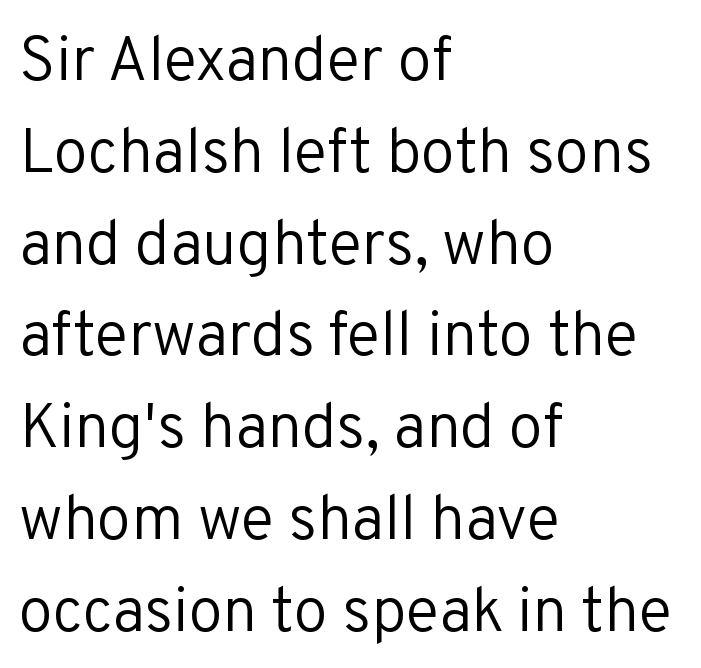
Stroke mass is kept to a normal reading level or below. This rendering leaves character spacing at its baseline value. This rendering features lettering with no underline. The lines are quadded left. This rendering employs a face without finishing strokes, i.e., a sans-serif. Leading matches the norm, producing a regular column.
